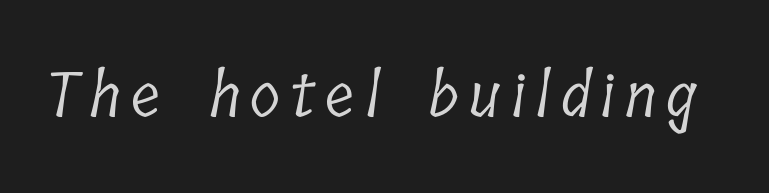
Is this a fixed-width face? No — the glyphs have proportional, varying widths. The strip under each line holds only bare page. The letters carry serifs — small finishing strokes at the ends of their stems. Compared with a typical body face, this is equally light or lighter still.
